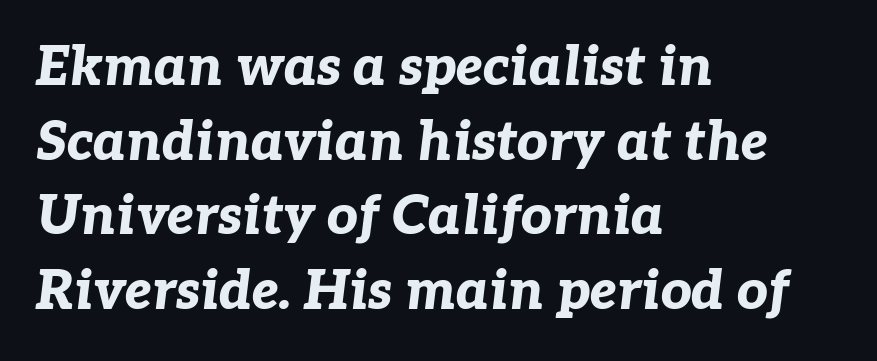
{"italic": "yes", "lean": "right", "slant_degrees": 7, "bold": "yes", "weight": "bold", "width": "normal", "stroke_contrast": "low", "x_height": "medium", "monospaced": "no", "underline": "no", "align": "left", "line_spacing": "normal", "line_spacing_ratio": 1.38, "letter_spacing": "normal", "letter_spacing_em": 0.0, "glyph_px": 54}
